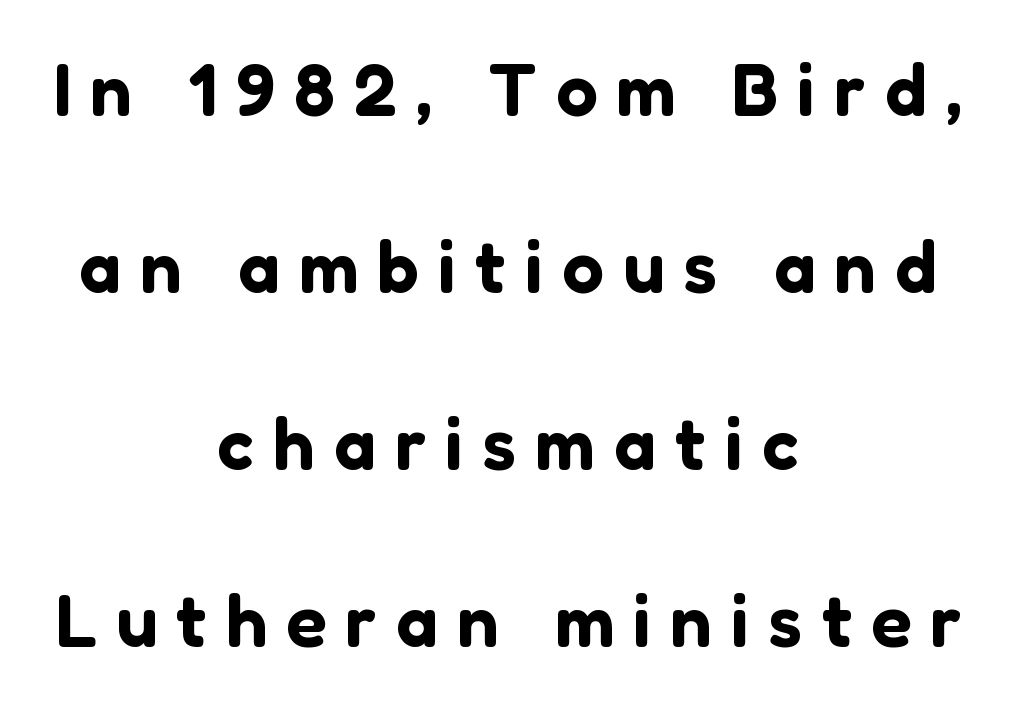
Posture: vertical. A sans-serif font was chosen for this passage. Is there much room between lines? Yes — plenty of vertical air separates them. The words here are not underlined. Compared with typical body copy, the letter spacing here is much looser. Here the designer chose a conventional face with non-uniform glyph widths.
